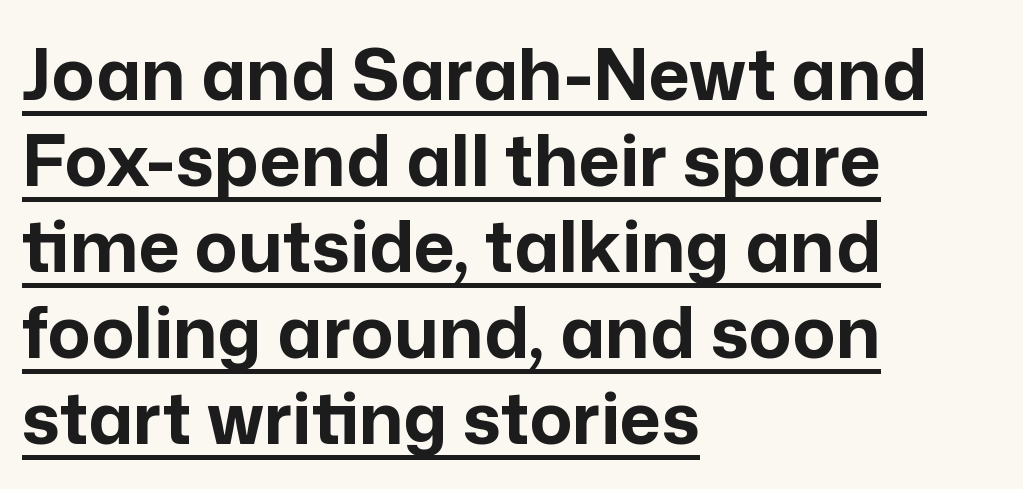
{"serif": "no", "italic": "no", "bold": "yes", "weight": "bold", "width": "normal", "stroke_contrast": "low", "x_height": "medium", "monospaced": "no", "underline": "yes", "align": "left", "line_spacing_ratio": 1.21, "letter_spacing": "normal", "letter_spacing_em": 0.0, "glyph_px": 71}
